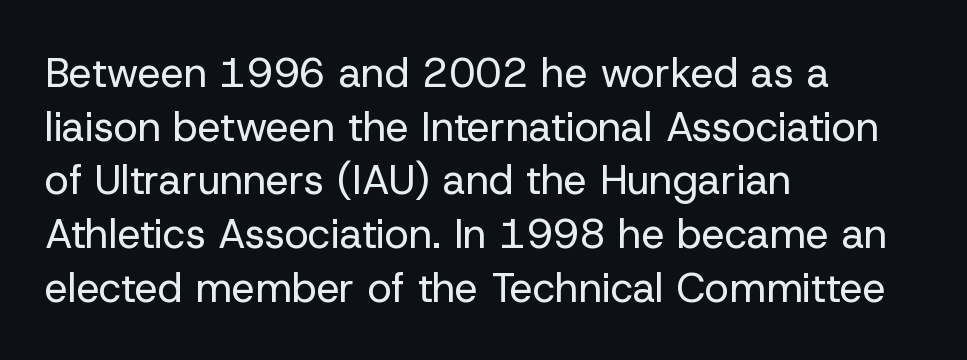
Notice how the stems are strictly vertical — no italics here. Successive baselines arrive at the customary interval. Descenders are the only things crossing below the line. If you drew a ruler down the left edge, every line would touch it.
